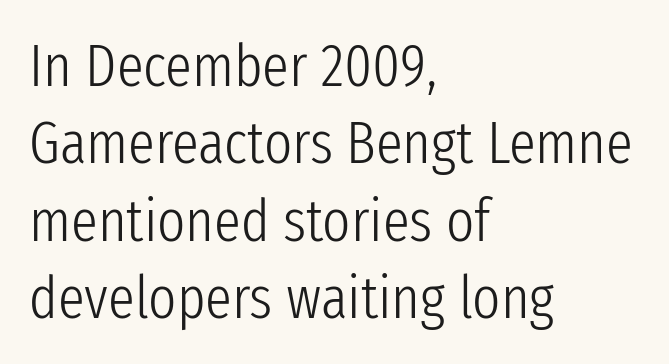
The image shows 60 px light, condensed sans-serif type, upright; set left-aligned, normal line spacing (1.29x), normal letter spacing, not underlined; low stroke contrast and a medium x-height.
